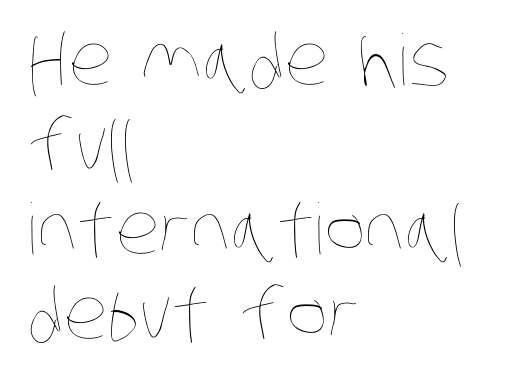
Q: Is the text bold? A: No.
Q: Is the text underlined? A: No.
Q: How is the paragraph aligned? A: Left-aligned.
Q: Is the spacing between letters normal or unusually wide? A: Normal.
Q: Width (condensed, normal, or wide)? A: Condensed.
Q: Stroke contrast? A: Low.
Q: x-height? A: Large.
Q: Monospaced? A: No.
